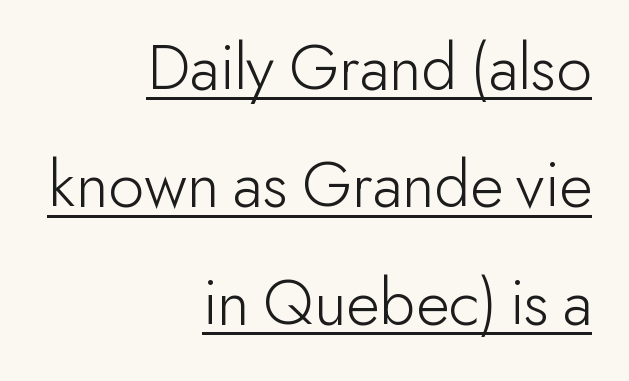
Q: Is the text bold? A: No.
Q: Is the text italic (slanted)? A: No, it is upright.
Q: Is the typeface a serif or a sans-serif typeface? A: Sans-serif.
Q: Is the text underlined? A: Yes.
Q: How is the paragraph aligned? A: Right-aligned.
Q: Is the spacing between letters normal or unusually wide? A: Normal.
Q: Is the spacing between lines tight, normal or loose? A: Normal.
Q: Width (condensed, normal, or wide)? A: Normal.
Q: Stroke contrast? A: Low.
Q: x-height? A: Small.
Q: Monospaced? A: No.
